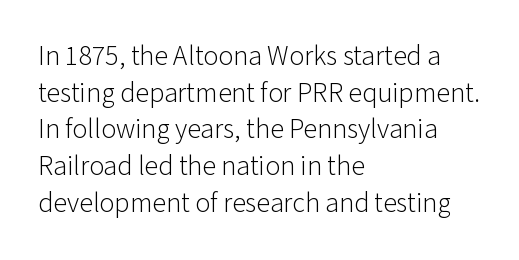
The image shows 28 px light sans-serif type, upright; set left-aligned, normal line spacing (1.31x), normal letter spacing, not underlined; low stroke contrast and a medium x-height.
